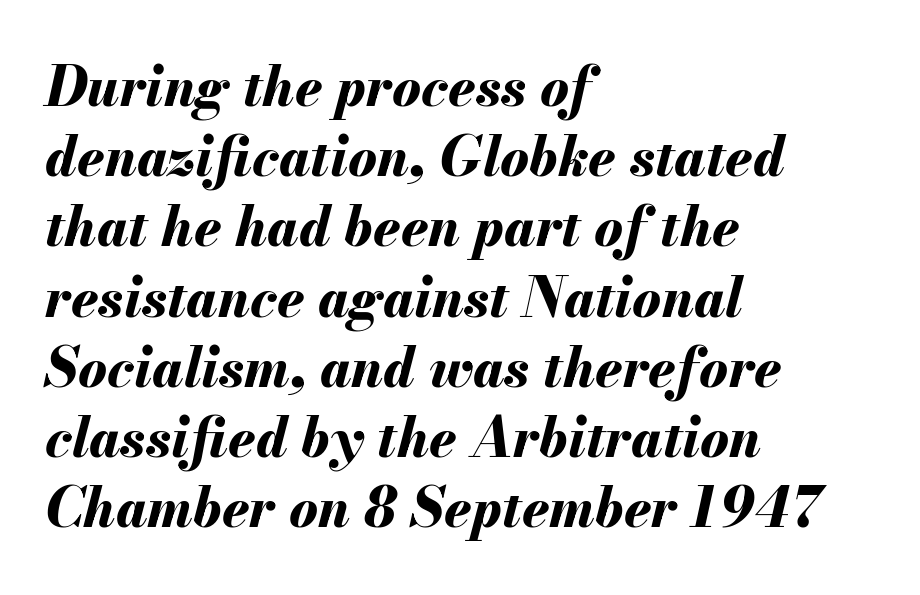
The passage shown is emphatically bold. Here the glyphs are tracked normally, forming tight word shapes. Note the varied advance widths — an 'i' is clearly narrower than an 'm'. A typesetter would mark this as italic. Leftover space on each line is placed entirely after the last word.
